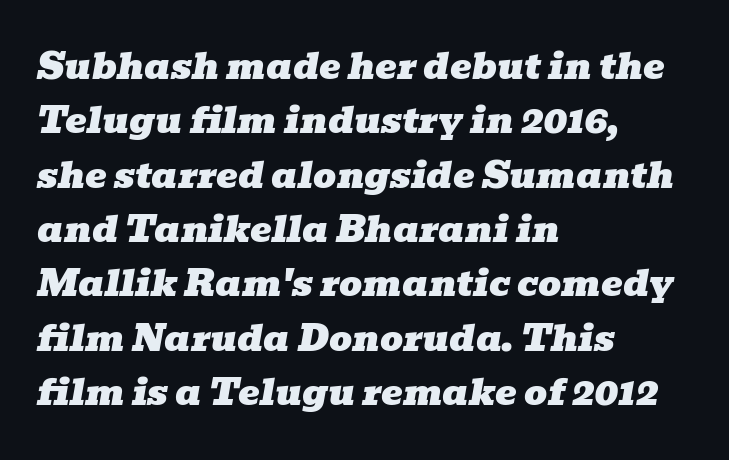
Q: Is the text italic (slanted)? A: Yes, it leans right by about 10 degrees.
Q: Is the typeface a serif or a sans-serif typeface? A: Serif.
Q: Is the text underlined? A: No.
Q: How is the paragraph aligned? A: Left-aligned.
Q: Is the spacing between letters normal or unusually wide? A: Normal.
Q: Is the spacing between lines tight, normal or loose? A: Normal.
Q: Width (condensed, normal, or wide)? A: Wide.
Q: Stroke contrast? A: Low.
Q: x-height? A: Medium.
Q: Monospaced? A: No.
